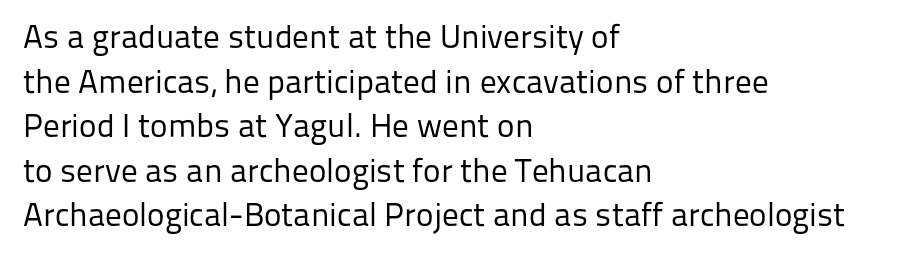
Q: Is the text bold? A: No.
Q: Is the text italic (slanted)? A: No, it is upright.
Q: Is the typeface a serif or a sans-serif typeface? A: Sans-serif.
Q: Is the text underlined? A: No.
Q: How is the paragraph aligned? A: Left-aligned.
Q: Is the spacing between letters normal or unusually wide? A: Normal.
Q: Is the spacing between lines tight, normal or loose? A: Normal.
Q: Width (condensed, normal, or wide)? A: Normal.
Q: Stroke contrast? A: Low.
Q: x-height? A: Medium.
Q: Monospaced? A: No.
